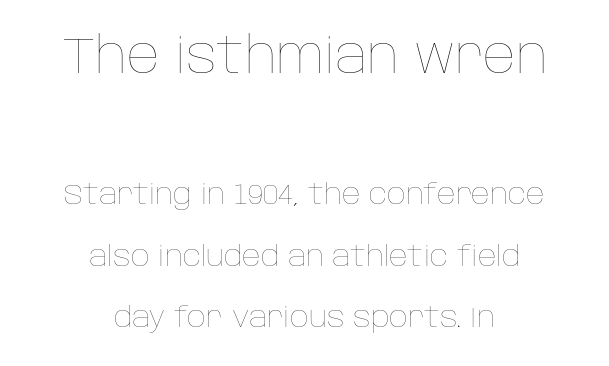
Every character sits straight up, as roman type does. Baseline-to-baseline distance is far greater than the letter height. The font sits on the lighter half of the weight spectrum, regular included. The composition opens big and finishes small. The space directly below the letters is spotless.
